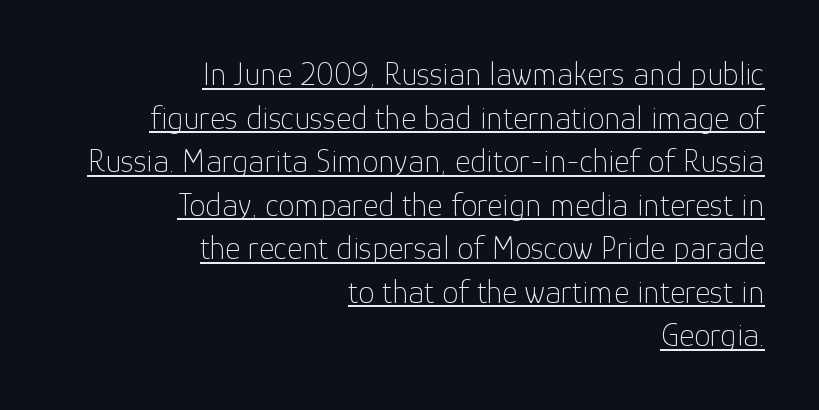
The image shows 33 px thin sans-serif type, upright; set right-aligned, normal line spacing (1.32x), normal letter spacing, underlined; low stroke contrast and a medium x-height.
